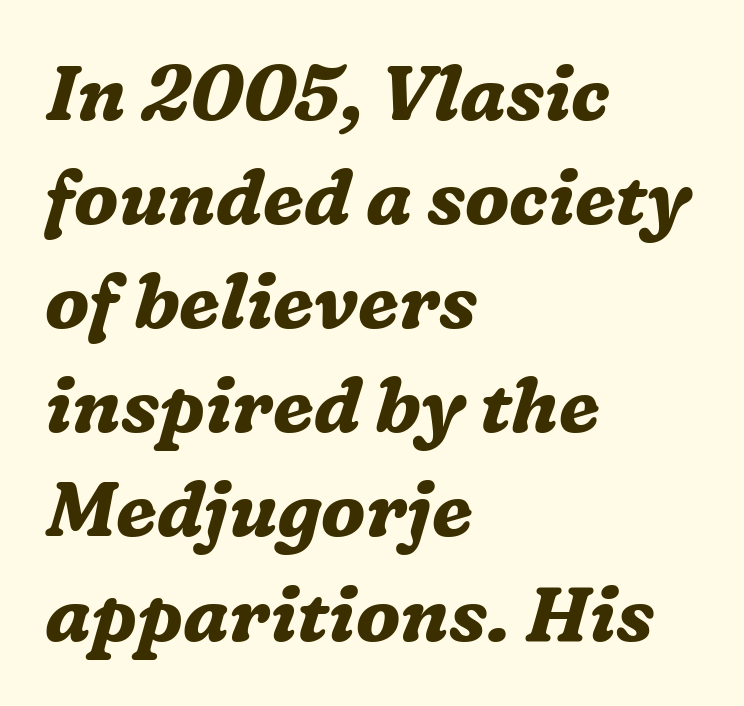
{"serif": "yes", "italic": "yes", "lean": "right", "slant_degrees": 16, "bold": "yes", "weight": "bold", "width": "normal", "stroke_contrast": "medium", "x_height": "medium", "monospaced": "no", "underline": "no", "align": "left", "line_spacing": "normal", "line_spacing_ratio": 1.37, "letter_spacing": "normal", "letter_spacing_em": 0.0, "glyph_px": 76}
